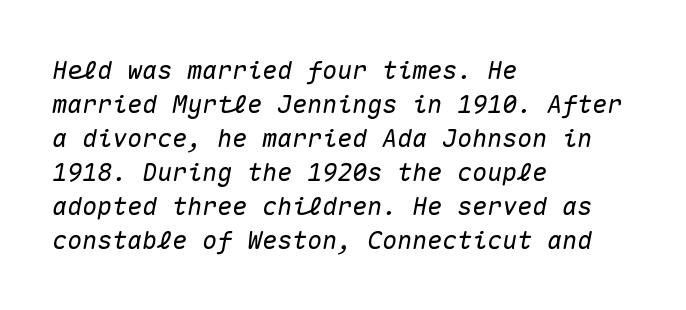
{"italic": "yes", "lean": "right", "slant_degrees": 10, "underline": "no", "align": "left", "line_spacing": "normal", "line_spacing_ratio": 1.36, "letter_spacing": "normal", "letter_spacing_em": 0.0, "glyph_px": 25}
